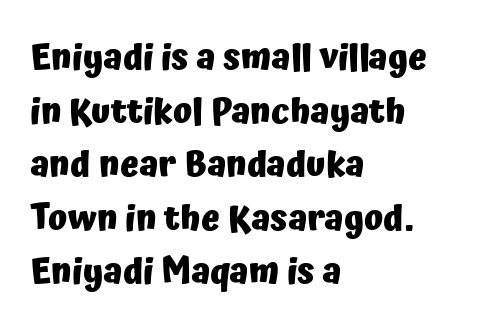
The image shows 35 px heavy sans-serif type, upright; set left-aligned, normal line spacing (1.53x), normal letter spacing, not underlined; low stroke contrast and a medium x-height.
